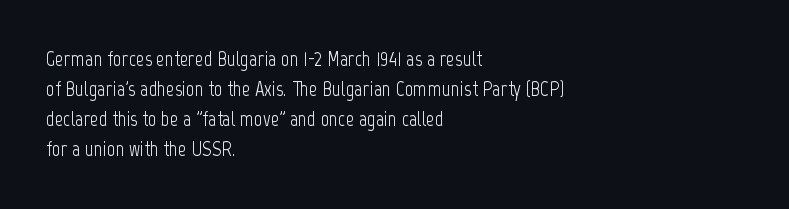
{"italic": "no", "bold": "no", "underline": "no", "align": "left", "line_spacing": "normal", "line_spacing_ratio": 1.43, "letter_spacing": "normal", "letter_spacing_em": 0.0, "glyph_px": 21}
